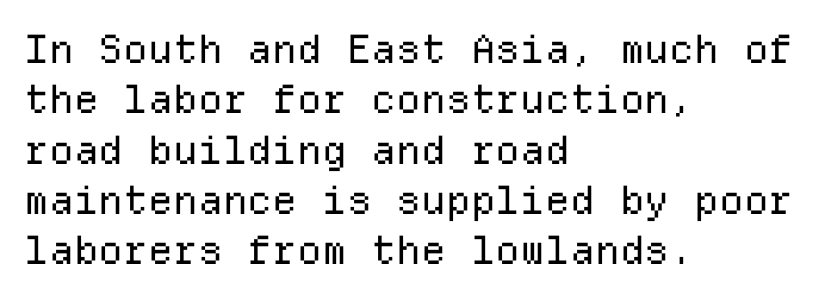
Q: Is the text bold? A: No.
Q: Is the text italic (slanted)? A: No, it is upright.
Q: Is the typeface a serif or a sans-serif typeface? A: Sans-serif.
Q: Is the text underlined? A: No.
Q: How is the paragraph aligned? A: Left-aligned.
Q: Is the spacing between letters normal or unusually wide? A: Normal.
Q: Is the spacing between lines tight, normal or loose? A: Normal.
Q: Width (condensed, normal, or wide)? A: Normal.
Q: Stroke contrast? A: Low.
Q: x-height? A: Medium.
Q: Monospaced? A: Yes.
